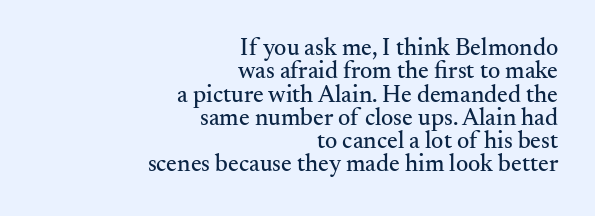
The image shows 24 px text type, upright; set right-aligned, tight line spacing (0.97x), normal letter spacing, not underlined.
